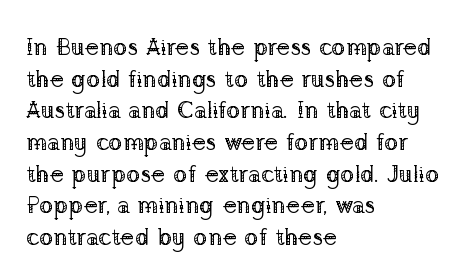
Leftover space on each line is placed entirely after the last word. The typesetting does not lean heavy: it is not bold. Honestly, the letter spacing is just normal — you wouldn't notice it. Underline: absent. If you drew a line through each stem, it would be perfectly vertical.
